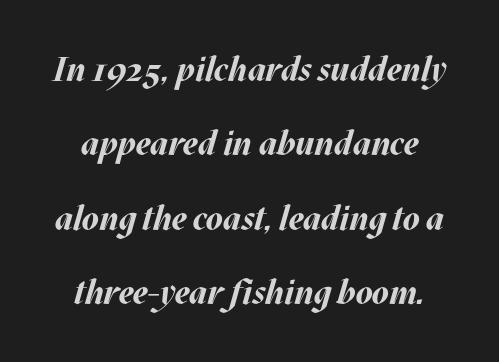
No word sits above an underline. There is no visible air inserted between adjacent glyphs. Rendered with sloped, italic letterforms. The lines are spread far apart with generous leading.
